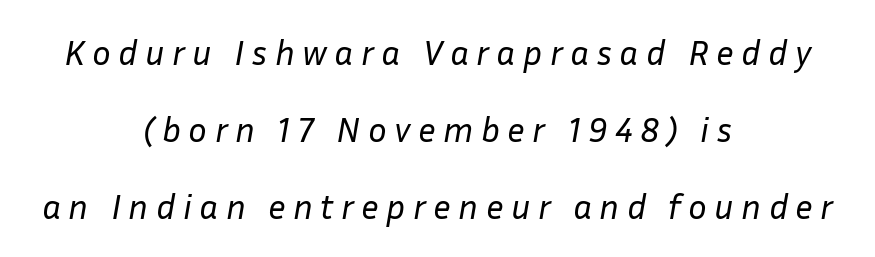
{"italic": "yes", "lean": "right", "slant_degrees": 10, "bold": "no", "weight": "regular", "width": "normal", "stroke_contrast": "low", "x_height": "medium", "monospaced": "no", "underline": "no", "align": "center", "line_spacing": "loose", "line_spacing_ratio": 2.2, "letter_spacing": "wide", "letter_spacing_em": 0.21, "glyph_px": 35}
